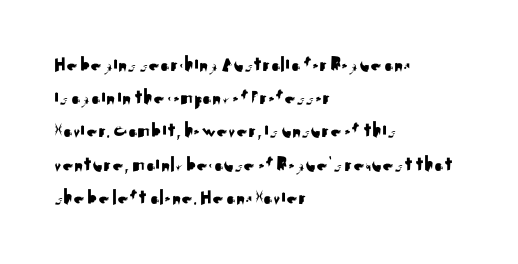
The image shows 22 px text type, upright; set left-aligned, normal line spacing (1.51x), normal letter spacing, not underlined.
